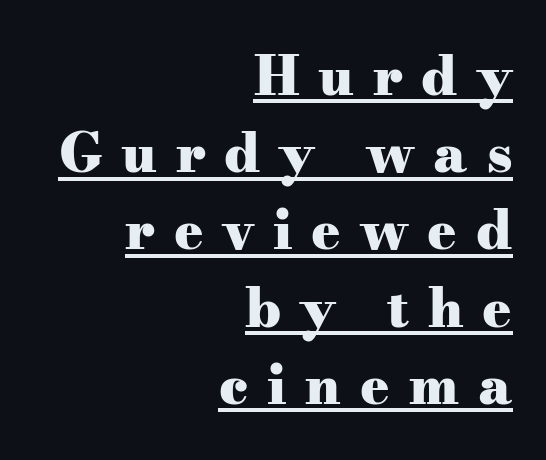
{"serif": "yes", "italic": "no", "bold": "yes", "weight": "heavy", "width": "wide", "stroke_contrast": "medium", "x_height": "small", "monospaced": "no", "underline": "yes", "align": "right", "line_spacing": "normal", "line_spacing_ratio": 1.43, "letter_spacing": "wide", "letter_spacing_em": 0.35, "glyph_px": 54}
